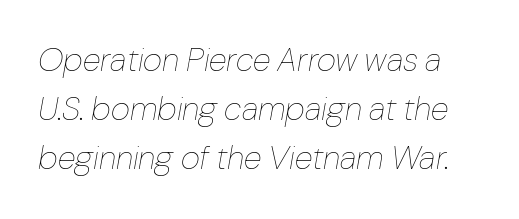
Descenders are the only things crossing below the line. Is the letter spacing exaggerated? No — it looks like the ordinary default. Spacing verdict: proportional, widths tailored to each character. Italic: yes, the glyphs are oblique.
